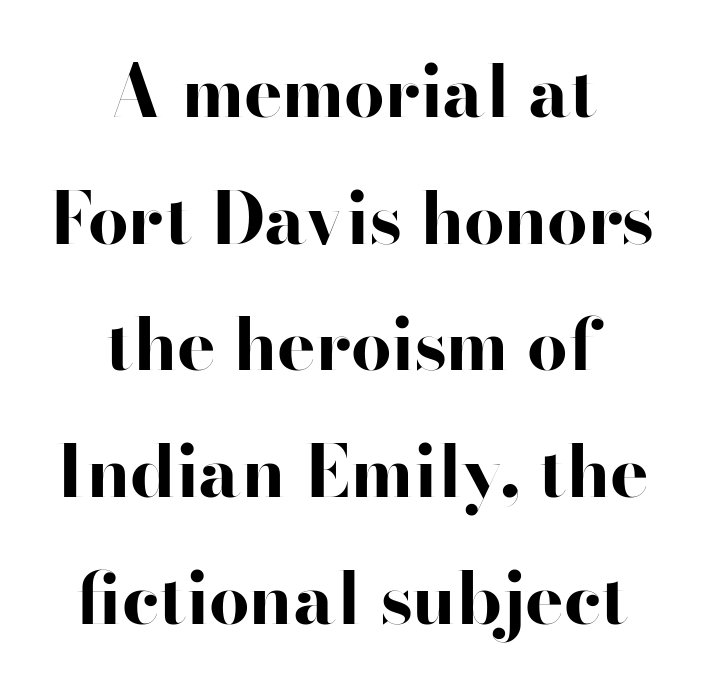
Q: Is the text bold? A: Yes.
Q: Is the text italic (slanted)? A: No, it is upright.
Q: Is the typeface a serif or a sans-serif typeface? A: Sans-serif.
Q: Is the text underlined? A: No.
Q: How is the paragraph aligned? A: Centered.
Q: Is the spacing between letters normal or unusually wide? A: Normal.
Q: Width (condensed, normal, or wide)? A: Wide.
Q: Stroke contrast? A: High.
Q: x-height? A: Small.
Q: Monospaced? A: No.
